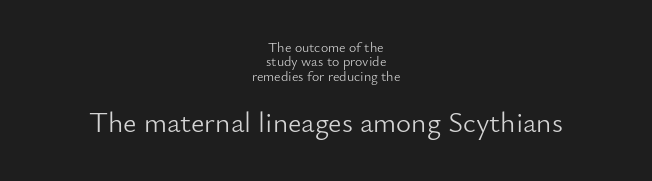
Q: Is the text bold? A: No.
Q: Is the text italic (slanted)? A: No, it is upright.
Q: Is the typeface a serif or a sans-serif typeface? A: Sans-serif.
Q: Is the text underlined? A: No.
Q: How is the paragraph aligned? A: Centered.
Q: Is the spacing between letters normal or unusually wide? A: Normal.
Q: Is the spacing between lines tight, normal or loose? A: Tight.
Q: Which block of text is set in a larger size, the first (top) or the second (bottom)? A: The second (bottom) one.
Q: Width (condensed, normal, or wide)? A: Normal.
Q: Stroke contrast? A: Low.
Q: x-height? A: Small.
Q: Monospaced? A: No.
